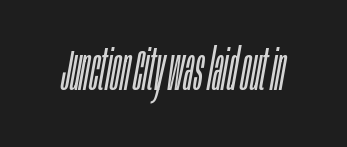
{"italic": "yes", "lean": "right", "slant_degrees": 10, "bold": "no", "weight": "light", "width": "condensed", "stroke_contrast": "low", "x_height": "large", "monospaced": "no", "underline": "no", "letter_spacing": "normal", "letter_spacing_em": 0.0, "glyph_px": 58}
